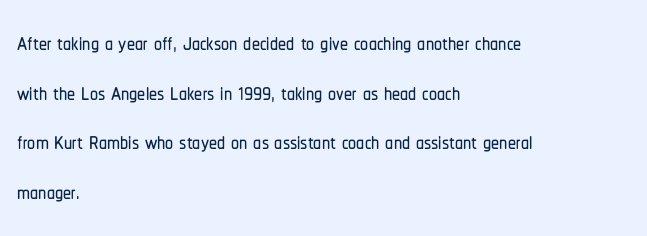
Q: Is the text italic (slanted)? A: No, it is upright.
Q: Is the typeface a serif or a sans-serif typeface? A: Sans-serif.
Q: Is the text underlined? A: No.
Q: How is the paragraph aligned? A: Left-aligned.
Q: Is the spacing between letters normal or unusually wide? A: Normal.
Q: Is the spacing between lines tight, normal or loose? A: Normal.
Q: Width (condensed, normal, or wide)? A: Condensed.
Q: Stroke contrast? A: Low.
Q: x-height? A: Medium.
Q: Monospaced? A: No.
